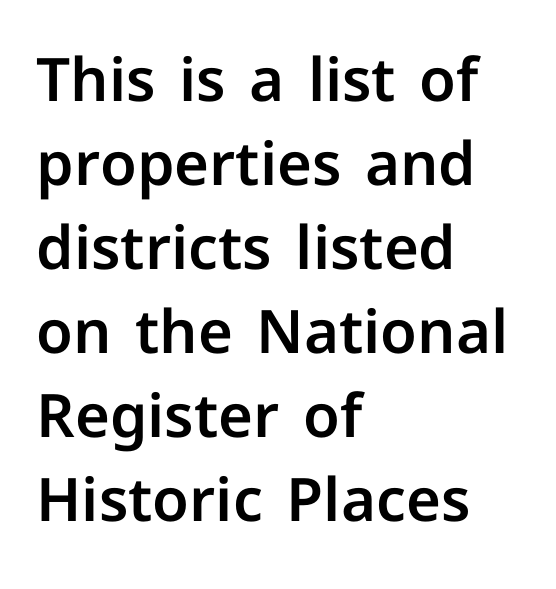
{"serif": "no", "italic": "no", "width": "normal", "stroke_contrast": "low", "x_height": "medium", "monospaced": "no", "underline": "no", "align": "left", "line_spacing": "normal", "line_spacing_ratio": 1.4, "letter_spacing": "normal", "letter_spacing_em": 0.0, "glyph_px": 60}
